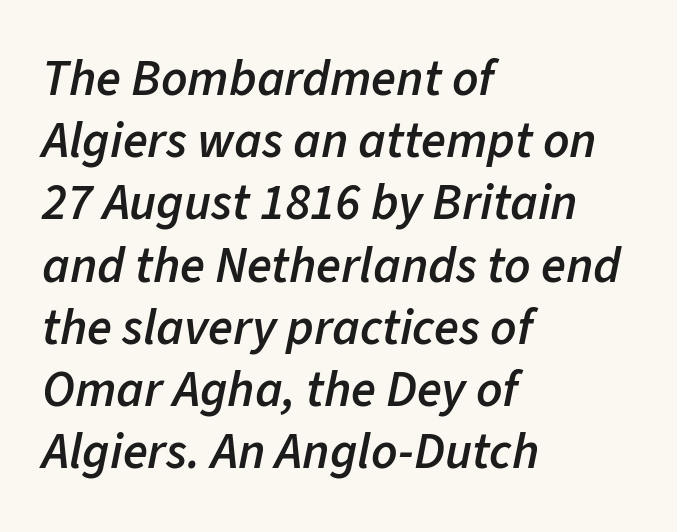
{"italic": "yes", "lean": "right", "slant_degrees": 11, "bold": "semi", "weight": "semibold", "width": "normal", "stroke_contrast": "low", "x_height": "medium", "monospaced": "no", "underline": "no", "align": "left", "line_spacing_ratio": 1.22, "letter_spacing": "normal", "letter_spacing_em": 0.0, "glyph_px": 51}
